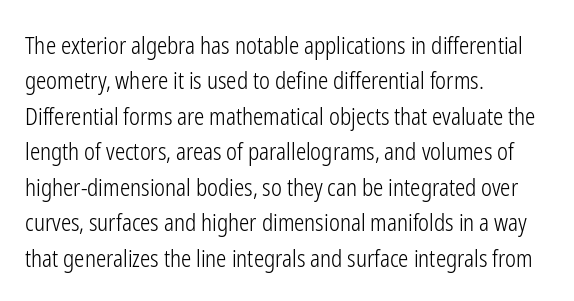
The image shows 23 px text type, upright; set left-aligned, normal line spacing (1.54x), normal letter spacing, not underlined.
